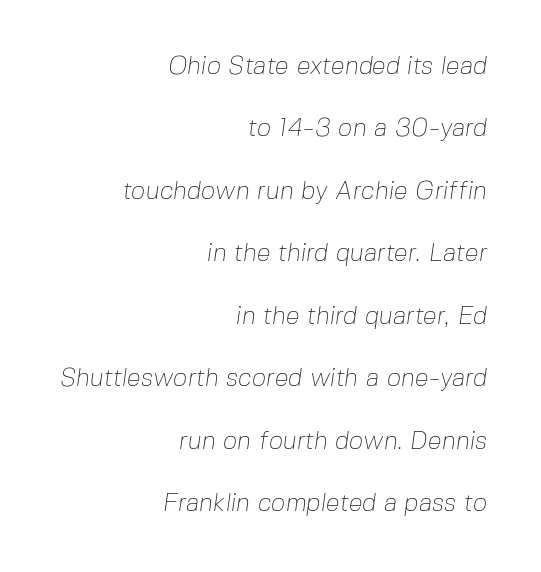
The image shows 25 px text type; set right-aligned, loose line spacing (2.5x), normal letter spacing, not underlined.
